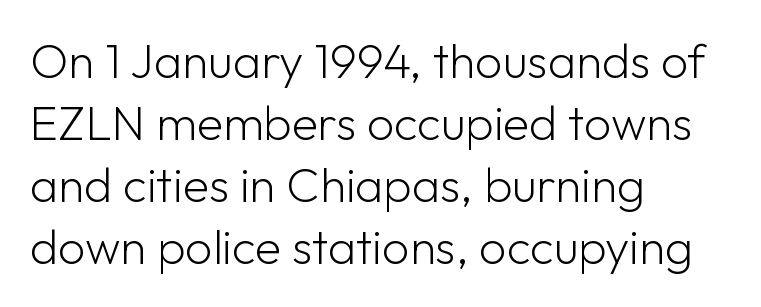
The rows are spaced the way most documents space them. Spacing verdict: proportional, widths tailored to each character. Letters rest on an invisible, unmarked baseline. Notice how the passage keeps a crisp vertical edge on the left only. Look at the bottom of the vertical strokes: they stop flat, with no serifs. The tracking reads as untouched default to a designer's eye.
